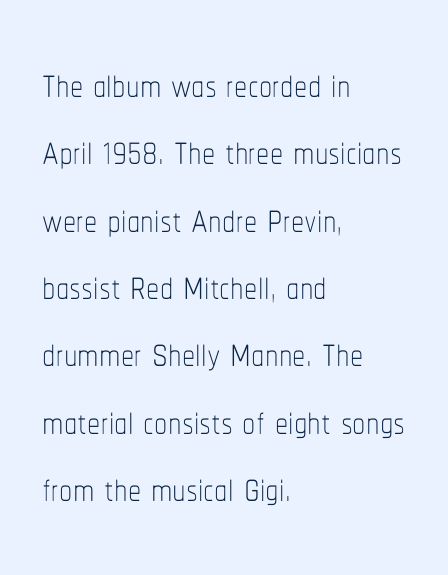
The image shows 53 px thin, condensed type, upright; set left-aligned, normal line spacing (1.27x), normal letter spacing, not underlined; low stroke contrast and a medium x-height.
